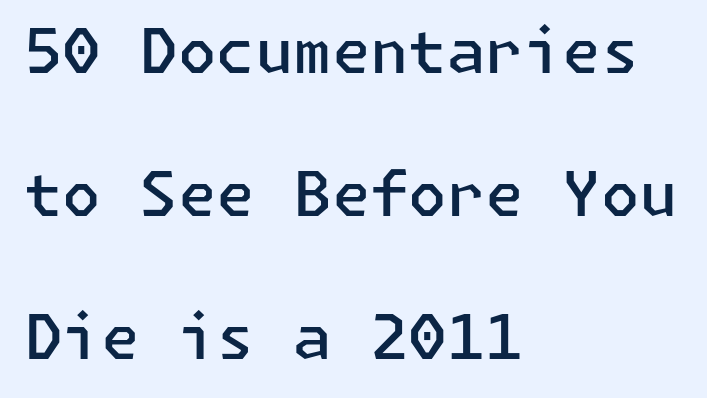
Q: Is the text bold? A: Semi-bold.
Q: Is the text italic (slanted)? A: No, it is upright.
Q: Is the typeface a serif or a sans-serif typeface? A: Sans-serif.
Q: Is the text underlined? A: No.
Q: How is the paragraph aligned? A: Left-aligned.
Q: Is the spacing between letters normal or unusually wide? A: Normal.
Q: Is the spacing between lines tight, normal or loose? A: Loose.
Q: Width (condensed, normal, or wide)? A: Normal.
Q: Stroke contrast? A: Low.
Q: x-height? A: Medium.
